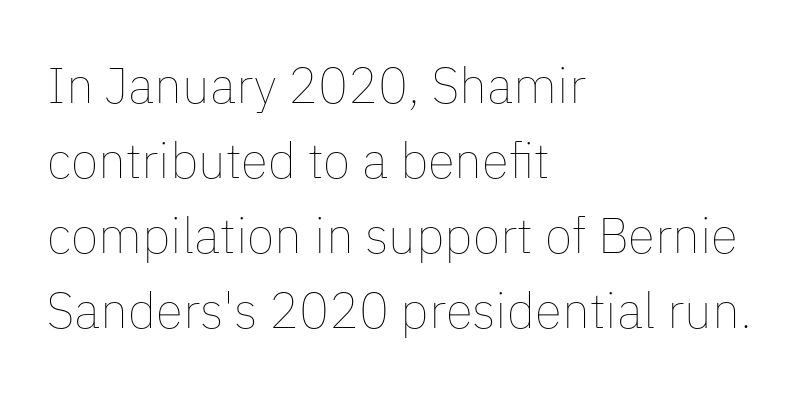
The image shows 50 px thin type, upright; set left-aligned, normal line spacing (1.5x), normal letter spacing, not underlined; low stroke contrast and a medium x-height.
